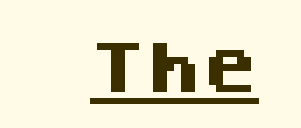
No feet cap the strokes, marking this as sans-serif type. When letters stand straight like this, we call the style roman or upright. Caption: lettering with a line underneath. Bold? Absolutely — the strokes are thick and heavy.
